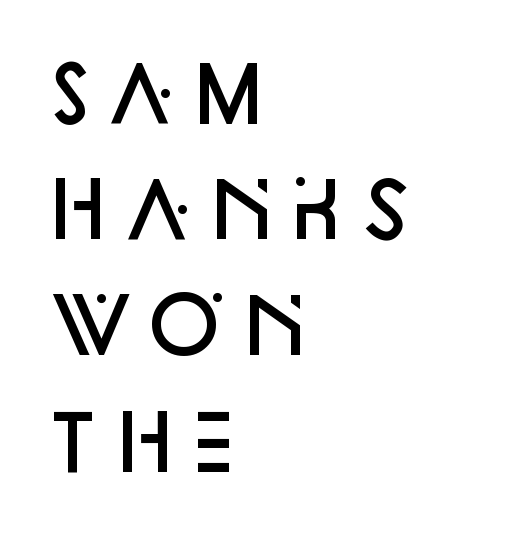
The image shows 75 px semibold sans-serif type, upright; set left-aligned, normal line spacing (1.55x), normal letter spacing, not underlined; low stroke contrast and a large x-height.
